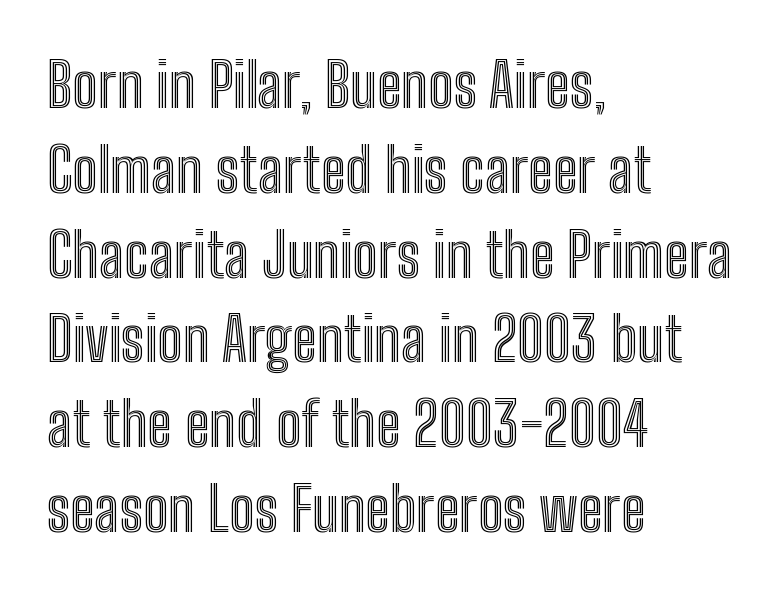
{"italic": "no", "width": "condensed", "x_height": "medium", "monospaced": "no", "underline": "no", "align": "left", "line_spacing": "normal", "line_spacing_ratio": 1.39, "letter_spacing": "normal", "letter_spacing_em": 0.0, "glyph_px": 61}
